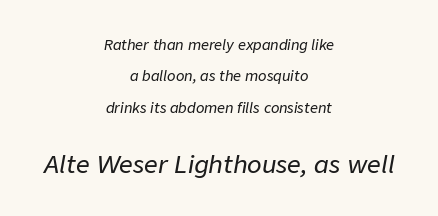
Q: Is the text italic (slanted)? A: Yes, it leans right by about 9 degrees.
Q: Is the text underlined? A: No.
Q: How is the paragraph aligned? A: Centered.
Q: Is the spacing between letters normal or unusually wide? A: Normal.
Q: Is the spacing between lines tight, normal or loose? A: Loose.
Q: Which block of text is set in a larger size, the first (top) or the second (bottom)? A: The second (bottom) one.
